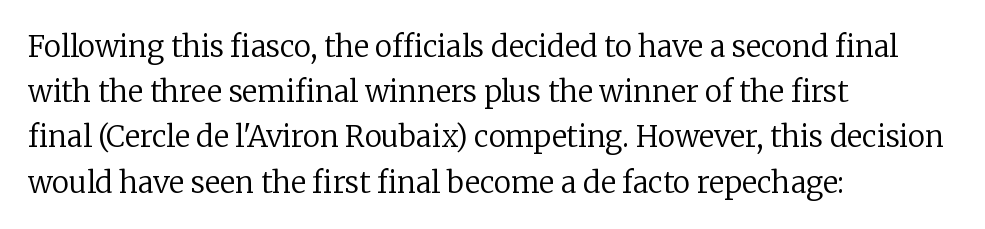
Every stem runs plumb, perpendicular to the baseline. You can tell from the footed stems that serif type was used. Stroke thickness stays within the range of a standard reading face or lighter. How are the letters spaced? Ordinarily, with no added tracking. The block of text has a typical density, with ordinary space between rows.
